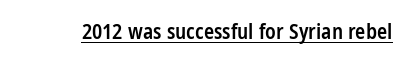
Upright lettering throughout. Nothing unusual about the tracking: characters are spaced as the font intends. This sample carries an underscore along the baseline area. How heavy is the stroke? Medium-heavy — a semibold, shy of bold.
